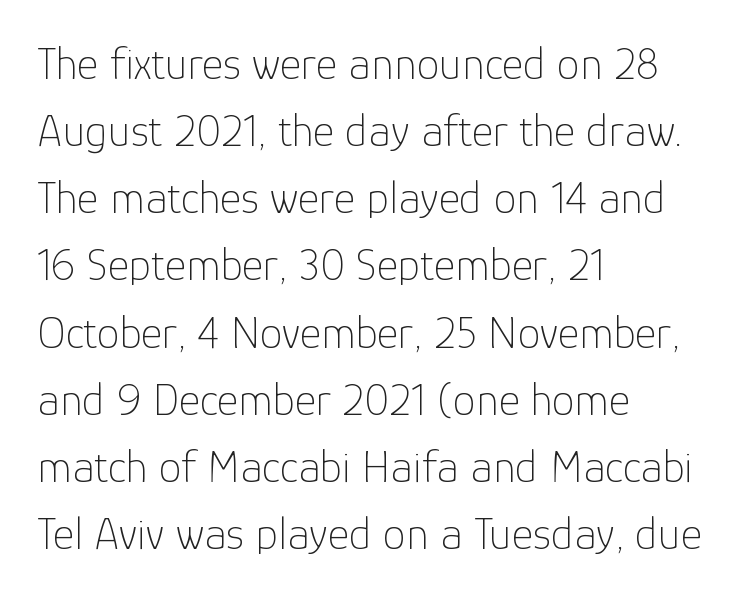
Q: Is the text bold? A: No.
Q: Is the text italic (slanted)? A: No, it is upright.
Q: Is the typeface a serif or a sans-serif typeface? A: Sans-serif.
Q: Is the text underlined? A: No.
Q: How is the paragraph aligned? A: Left-aligned.
Q: Is the spacing between letters normal or unusually wide? A: Normal.
Q: Is the spacing between lines tight, normal or loose? A: Normal.
Q: Width (condensed, normal, or wide)? A: Normal.
Q: Stroke contrast? A: Low.
Q: x-height? A: Medium.
Q: Monospaced? A: No.
